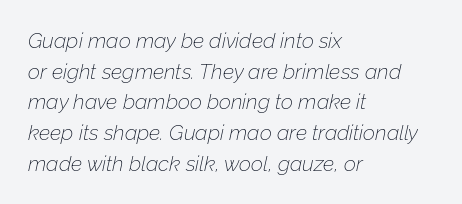
The letters sit at their default tracking, neither squeezed nor spread. All the whitespace from short lines collects on the right. The strokes are not fattened; the text isn't bold. Descender tails drop into unmarked territory. Compared with typical paragraphs, the rows here are spaced about the same. The whole block is typeset with a tilt.
